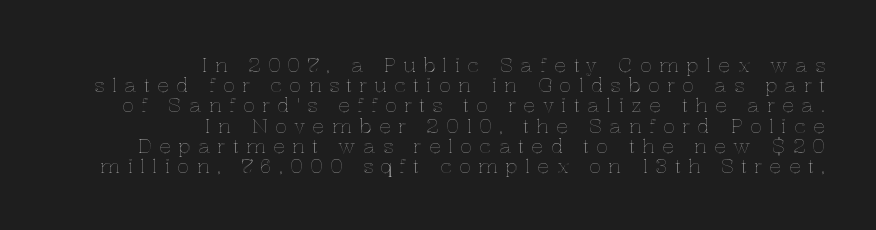
Each row of text sits above clean, open space. The setting favours the right margin, as signatures and pull-quotes sometimes do. Posture: vertical. Tightly led — the rows are bunched. Honestly, the letter spacing is so wide it's the main thing you notice.
